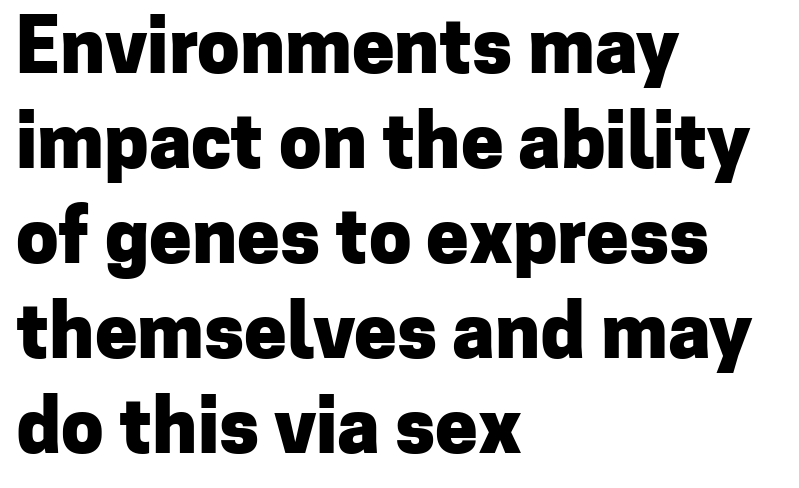
The image shows 76 px heavy sans-serif type, upright; set left-aligned, normal line spacing (1.25x), normal letter spacing, not underlined; low stroke contrast and a medium x-height.
